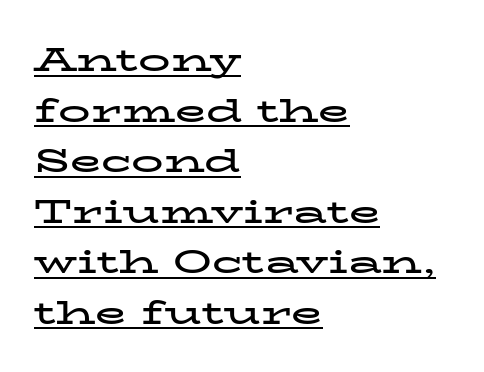
{"serif": "yes", "italic": "no", "bold": "yes", "weight": "bold", "width": "wide", "stroke_contrast": "low", "x_height": "medium", "monospaced": "no", "underline": "yes", "align": "left", "line_spacing": "normal", "line_spacing_ratio": 1.58, "letter_spacing": "normal", "letter_spacing_em": 0.0, "glyph_px": 32}
